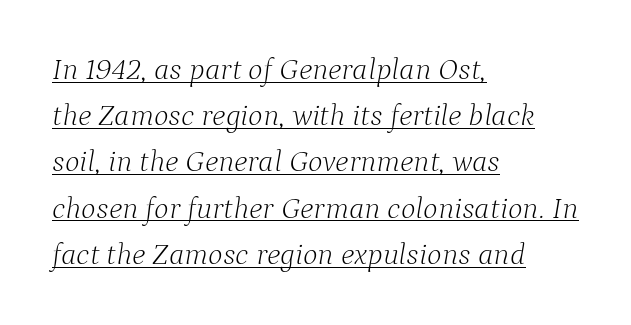
Q: Is the text bold? A: No.
Q: Is the text italic (slanted)? A: Yes, it leans right by about 9 degrees.
Q: Is the typeface a serif or a sans-serif typeface? A: Serif.
Q: Is the text underlined? A: Yes.
Q: How is the paragraph aligned? A: Left-aligned.
Q: Is the spacing between letters normal or unusually wide? A: Normal.
Q: Is the spacing between lines tight, normal or loose? A: Normal.
Q: Width (condensed, normal, or wide)? A: Normal.
Q: Stroke contrast? A: Low.
Q: x-height? A: Medium.
Q: Monospaced? A: No.
